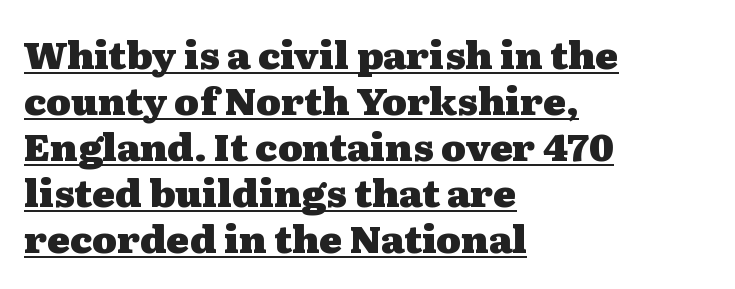
{"serif": "yes", "italic": "no", "bold": "yes", "weight": "heavy", "width": "wide", "stroke_contrast": "medium", "x_height": "medium", "monospaced": "no", "underline": "yes", "align": "left", "line_spacing_ratio": 1.21, "letter_spacing": "normal", "letter_spacing_em": 0.0, "glyph_px": 38}
